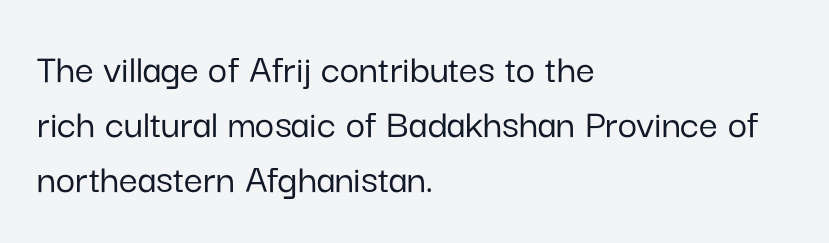
The image shows 42 px sans-serif type, upright; set left-aligned, normal line spacing (1.31x), normal letter spacing, not underlined; low stroke contrast and a medium x-height.
